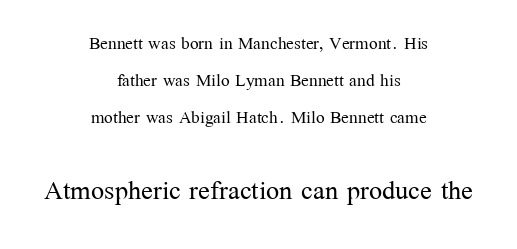
{"serif": "yes", "italic": "no", "bold": "no", "weight": "light", "width": "normal", "stroke_contrast": "medium", "x_height": "medium", "monospaced": "no", "underline": "no", "align": "center", "line_spacing": "normal", "line_spacing_ratio": 1.6, "letter_spacing": "normal", "letter_spacing_em": 0.0, "larger_block": "second", "size_ratio": 1.52, "glyph_px": 35}
